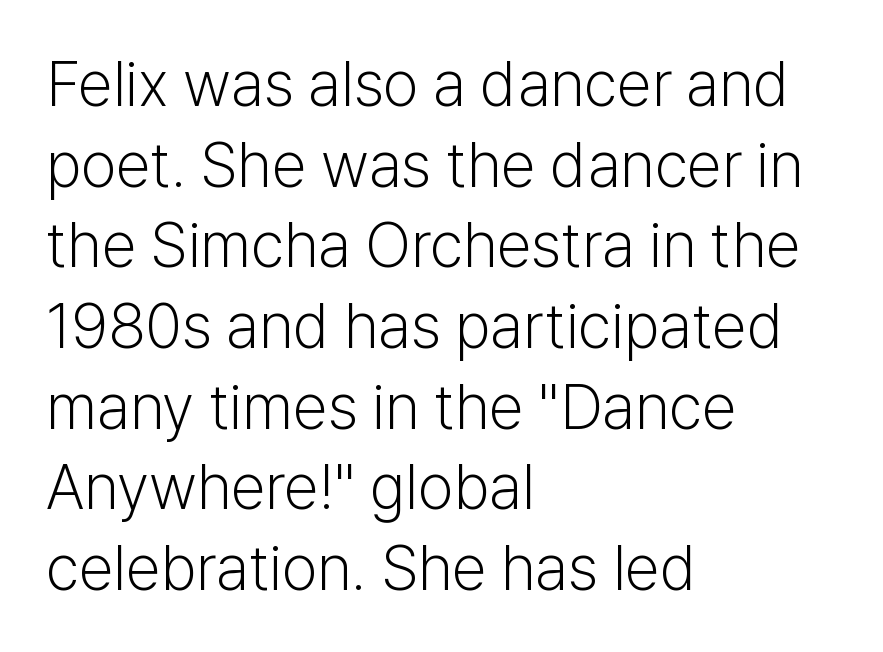
Default kerning and tracking; the words read as compact shapes. Descenders are the only things crossing below the line. All the whitespace from short lines collects on the right. This block has exactly the height ordinary leading produces. The strokes are not fattened; the text isn't bold.
